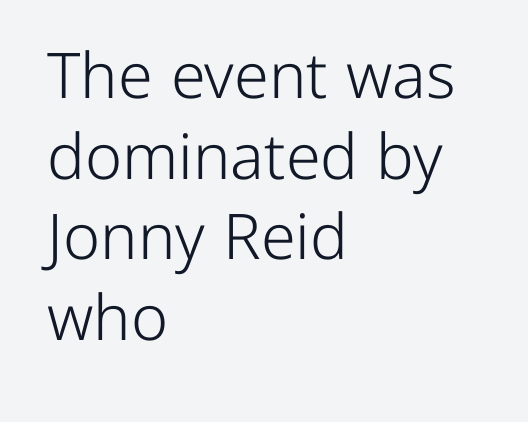
{"serif": "no", "italic": "no", "bold": "no", "weight": "light", "width": "normal", "stroke_contrast": "low", "x_height": "medium", "monospaced": "no", "underline": "no", "align": "left", "line_spacing": "normal", "line_spacing_ratio": 1.28, "letter_spacing": "normal", "letter_spacing_em": 0.0, "glyph_px": 63}
